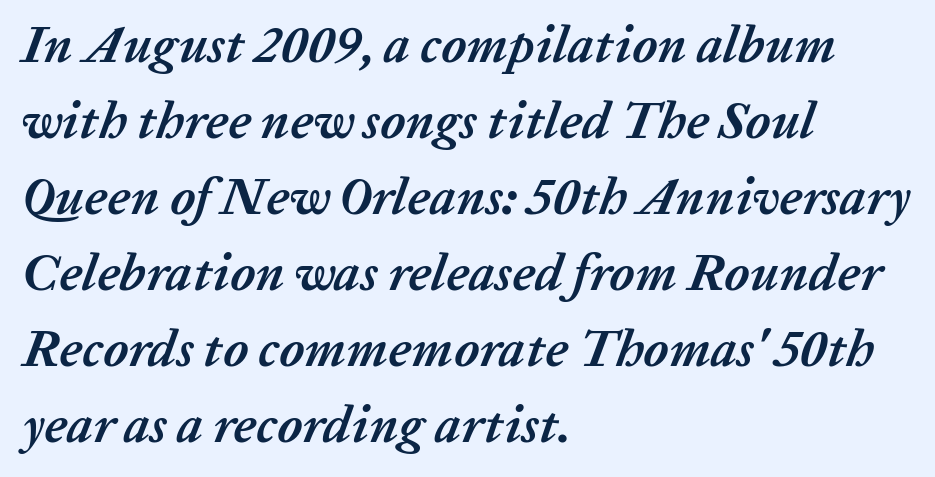
If you measured baseline to baseline, you'd find a middling distance. Note the varied advance widths — an 'i' is clearly narrower than an 'm'. The glyphs look as if they've been sheared to an angle. Short note: letters normally spaced. The passage is arranged the way most books set body copy — flush left.
